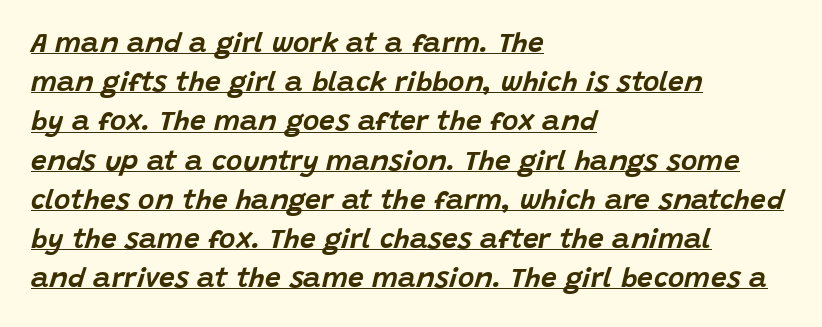
The image shows 28 px text type, italic (leaning right); set left-aligned, normal line spacing (1.4x), normal letter spacing, underlined; low stroke contrast and a large x-height.
